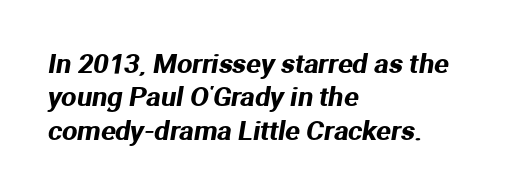
The image shows 27 px text type; set left-aligned, line spacing 1.24x, normal letter spacing, not underlined.
